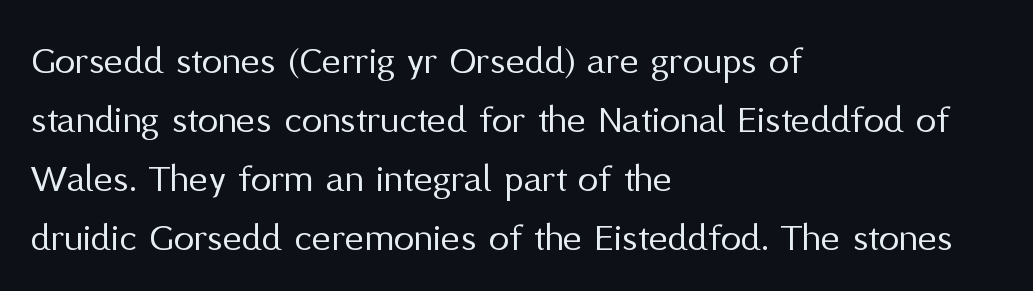
Q: Is the text bold? A: No.
Q: Is the text italic (slanted)? A: No, it is upright.
Q: Is the typeface a serif or a sans-serif typeface? A: Sans-serif.
Q: Is the text underlined? A: No.
Q: How is the paragraph aligned? A: Left-aligned.
Q: Is the spacing between letters normal or unusually wide? A: Normal.
Q: Is the spacing between lines tight, normal or loose? A: Normal.
Q: Width (condensed, normal, or wide)? A: Normal.
Q: Stroke contrast? A: Medium.
Q: x-height? A: Medium.
Q: Monospaced? A: No.
